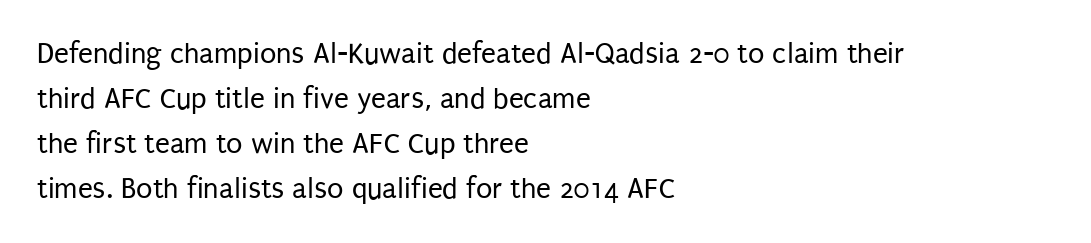
Q: Is the text bold? A: No.
Q: Is the text italic (slanted)? A: No, it is upright.
Q: Is the typeface a serif or a sans-serif typeface? A: Sans-serif.
Q: Is the text underlined? A: No.
Q: How is the paragraph aligned? A: Left-aligned.
Q: Is the spacing between letters normal or unusually wide? A: Normal.
Q: Is the spacing between lines tight, normal or loose? A: Normal.
Q: Width (condensed, normal, or wide)? A: Condensed.
Q: Stroke contrast? A: Low.
Q: x-height? A: Large.
Q: Monospaced? A: No.
